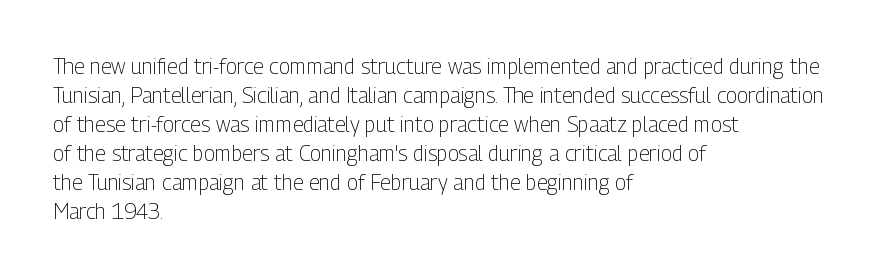
Letters rest on an invisible, unmarked baseline. Heaviness? Minimal to ordinary, like unemphasized prose. The rendering anchors every line to the left-hand side. The line-height multiplier appears to be the usual default.
